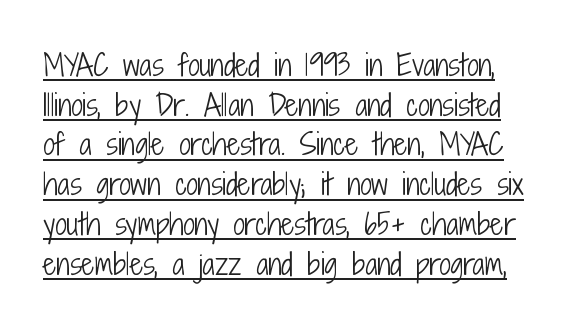
Standard letterfit; no display-style spreading of the glyphs. Notice how the stems are strictly vertical — no italics here. Does the leading feel generous? No, just average. Unlike a traditional serif, this face leaves its strokes unadorned. These glyphs show unthickened strokes, regular width or finer.
